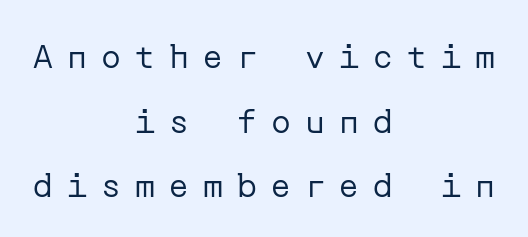
Q: Is the text bold? A: No.
Q: Is the text italic (slanted)? A: No, it is upright.
Q: Is the typeface a serif or a sans-serif typeface? A: Sans-serif.
Q: Is the text underlined? A: No.
Q: How is the paragraph aligned? A: Centered.
Q: Is the spacing between letters normal or unusually wide? A: Unusually wide.
Q: Is the spacing between lines tight, normal or loose? A: Loose.
Q: Width (condensed, normal, or wide)? A: Normal.
Q: Stroke contrast? A: Low.
Q: x-height? A: Medium.
